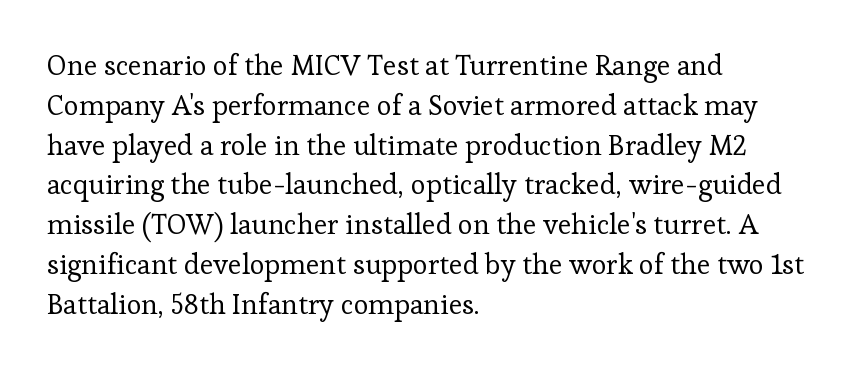
The line texture is even and compact thanks to regular tracking. Bare-footed words on every line. Every row of glyphs begins at an identical x-position on the left. Honestly, the row spacing looks completely unremarkable.
